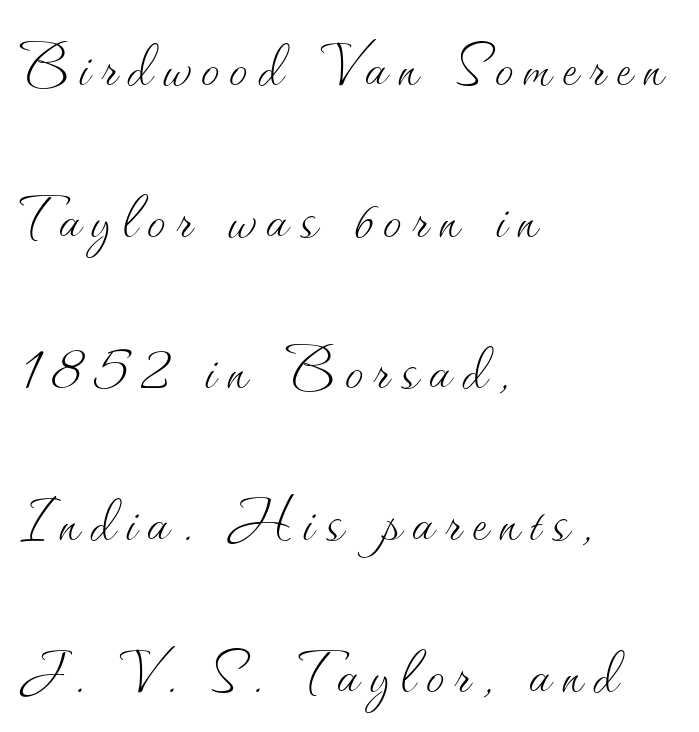
Here the designer chose a conventional face with non-uniform glyph widths. A typesetter would call this leading open, well beyond the default. Is the block centered? No — it sits flush against the left margin.
